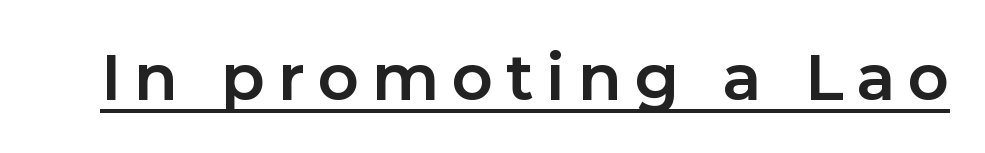
Q: Is the text bold? A: Yes.
Q: Is the text italic (slanted)? A: No, it is upright.
Q: Is the typeface a serif or a sans-serif typeface? A: Sans-serif.
Q: Is the text underlined? A: Yes.
Q: Is the spacing between letters normal or unusually wide? A: Unusually wide.
Q: Width (condensed, normal, or wide)? A: Normal.
Q: Stroke contrast? A: Low.
Q: x-height? A: Medium.
Q: Monospaced? A: No.
